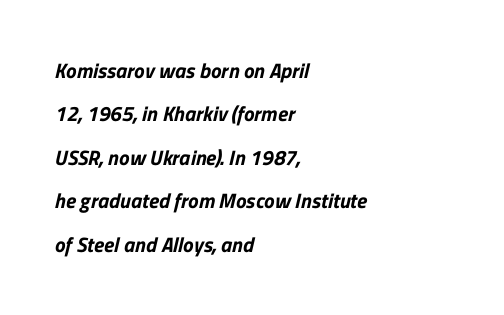
How are the letters spaced? Ordinarily, with no added tracking. How would I describe the line gaps? Wide and relaxed. This rendering features lettering with no underline. Where is the straight margin? On the left.
